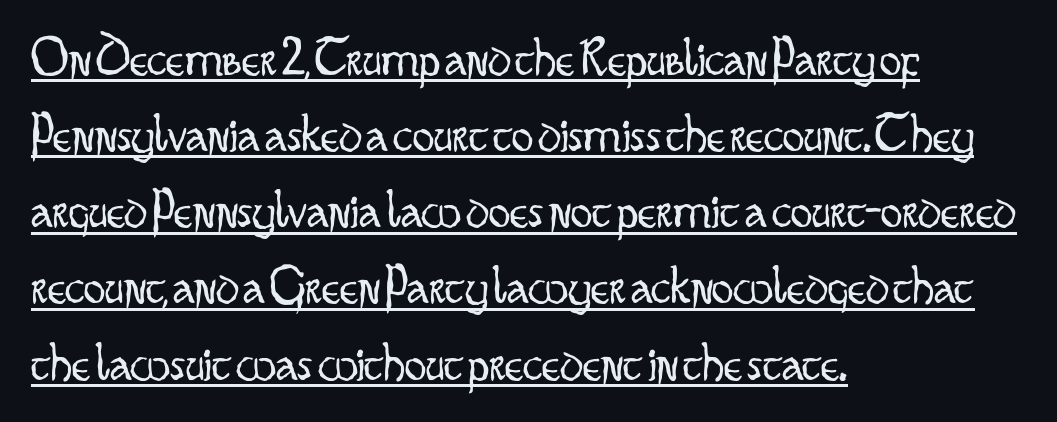
Q: Is the text bold? A: No.
Q: Is the text italic (slanted)? A: No, it is upright.
Q: Is the typeface a serif or a sans-serif typeface? A: Sans-serif.
Q: Is the text underlined? A: Yes.
Q: How is the paragraph aligned? A: Left-aligned.
Q: Is the spacing between letters normal or unusually wide? A: Normal.
Q: Is the spacing between lines tight, normal or loose? A: Normal.
Q: Width (condensed, normal, or wide)? A: Condensed.
Q: Stroke contrast? A: Low.
Q: x-height? A: Small.
Q: Monospaced? A: No.
